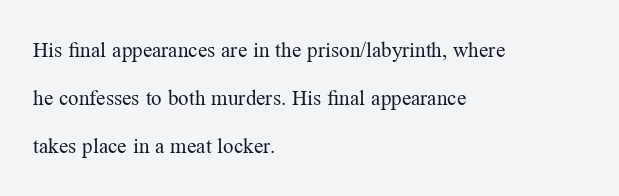
{"italic": "no", "bold": "no", "underline": "no", "align": "left", "line_spacing": "loose", "line_spacing_ratio": 2.29, "letter_spacing": "normal", "letter_spacing_em": 0.0, "glyph_px": 21}
